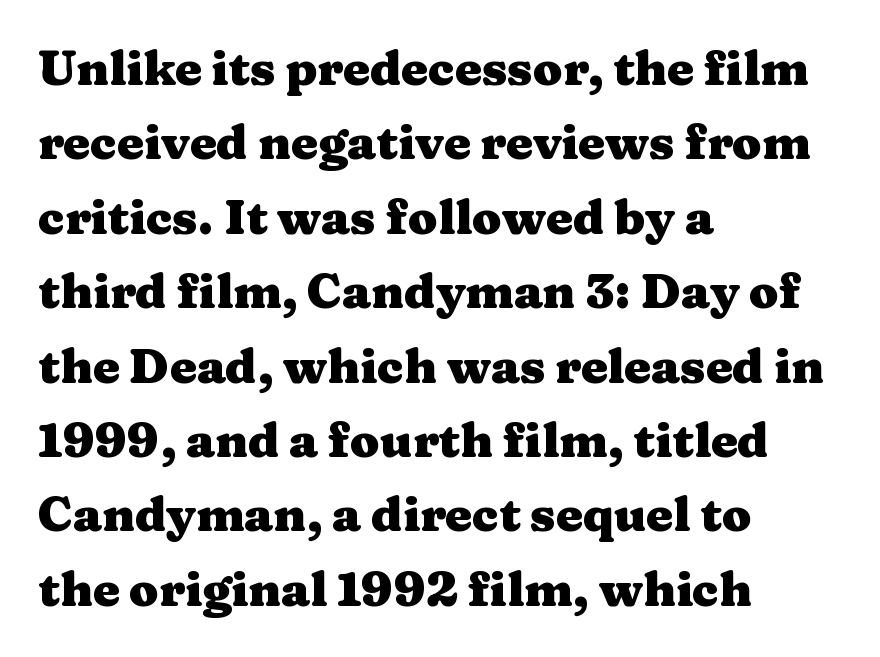
The image shows 48 px heavy, wide serif type, upright; set left-aligned, normal line spacing (1.55x), normal letter spacing, not underlined; medium stroke contrast and a medium x-height.
